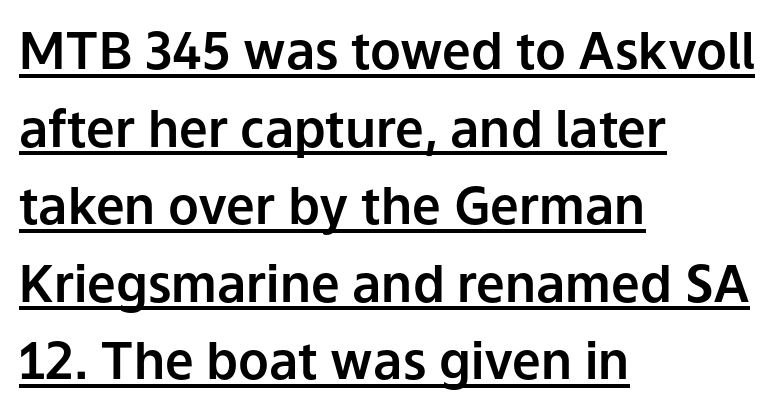
This is the regular roman posture of the typeface. Leading matches the norm, producing a regular column. Caption: standard tracking, unaltered. The passage shown is typed in a proportional face where columns would drift.
